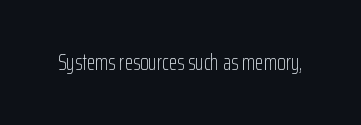
Q: Is the text bold? A: No.
Q: Is the text italic (slanted)? A: No, it is upright.
Q: Is the text underlined? A: No.
Q: Is the spacing between letters normal or unusually wide? A: Normal.
